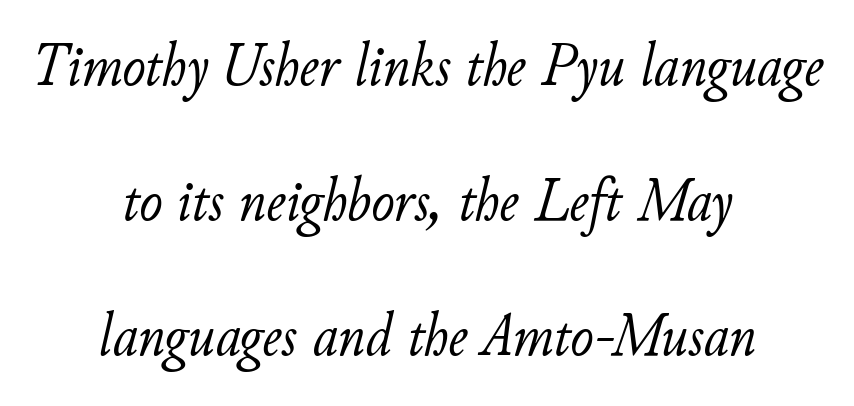
The image shows 62 px light type, italic (leaning right); set centered, loose line spacing (2.18x), normal letter spacing, not underlined; low stroke contrast and a small x-height.
